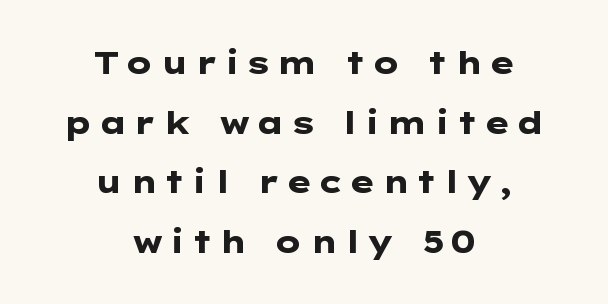
Regarding leading, the lines here are spaced well apart. Note: no serifs on the glyphs. Chunky letters — that's bold for sure. You can tell it's not italic because the verticals are truly vertical. No word sits above an underline. Does the copy run flush right? No — it is centered line by line.
